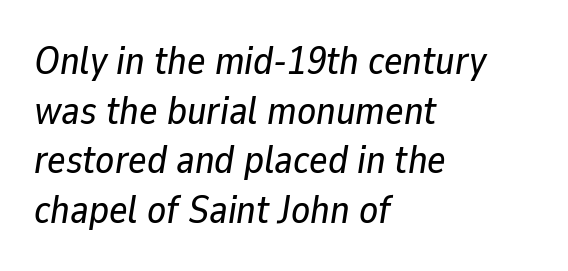
Q: Is the text italic (slanted)? A: Yes, it leans right by about 9 degrees.
Q: Is the text underlined? A: No.
Q: How is the paragraph aligned? A: Left-aligned.
Q: Is the spacing between letters normal or unusually wide? A: Normal.
Q: Is the spacing between lines tight, normal or loose? A: Normal.
Q: Width (condensed, normal, or wide)? A: Normal.
Q: Stroke contrast? A: Low.
Q: x-height? A: Medium.
Q: Monospaced? A: No.
